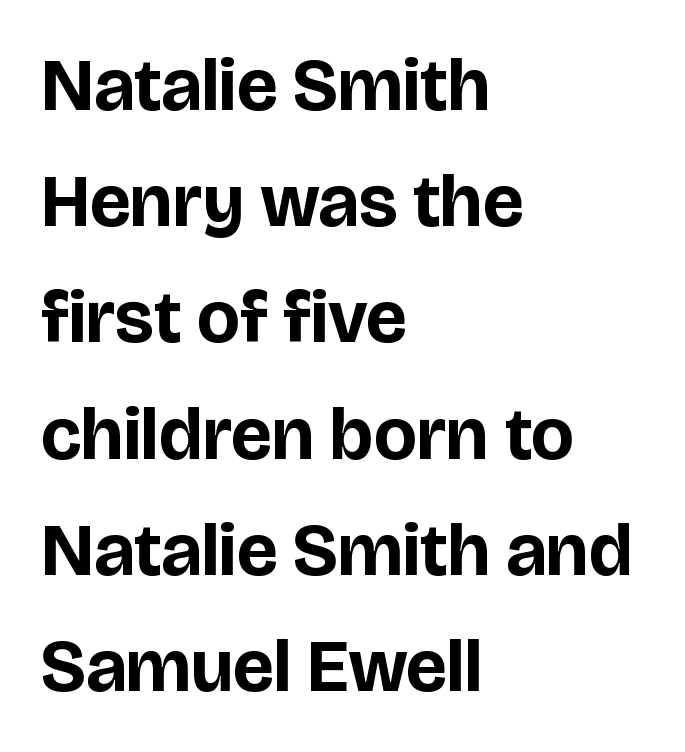
Students, note that the glyphs here touch the page at normal intervals. This rendering employs a face without finishing strokes, i.e., a sans-serif. The passage is arranged the way most books set body copy — flush left. These lines were composed using upright roman letters.
